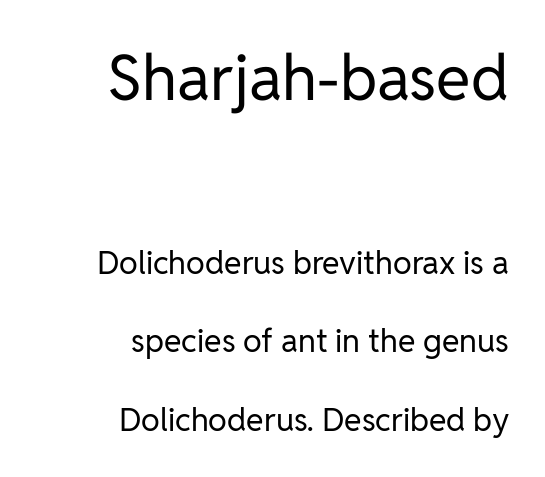
{"serif": "no", "italic": "no", "bold": "no", "weight": "regular", "width": "normal", "stroke_contrast": "low", "x_height": "medium", "monospaced": "no", "underline": "no", "align": "right", "line_spacing": "loose", "line_spacing_ratio": 2.45, "letter_spacing": "normal", "letter_spacing_em": 0.0, "larger_block": "first", "size_ratio": 1.97, "glyph_px": 63}
